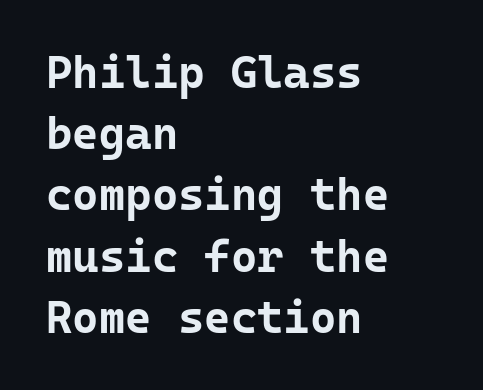
{"serif": "no", "italic": "no", "bold": "yes", "weight": "bold", "width": "normal", "stroke_contrast": "low", "x_height": "medium", "monospaced": "yes", "underline": "no", "align": "left", "line_spacing": "normal", "line_spacing_ratio": 1.36, "letter_spacing": "normal", "letter_spacing_em": 0.0, "glyph_px": 45}
